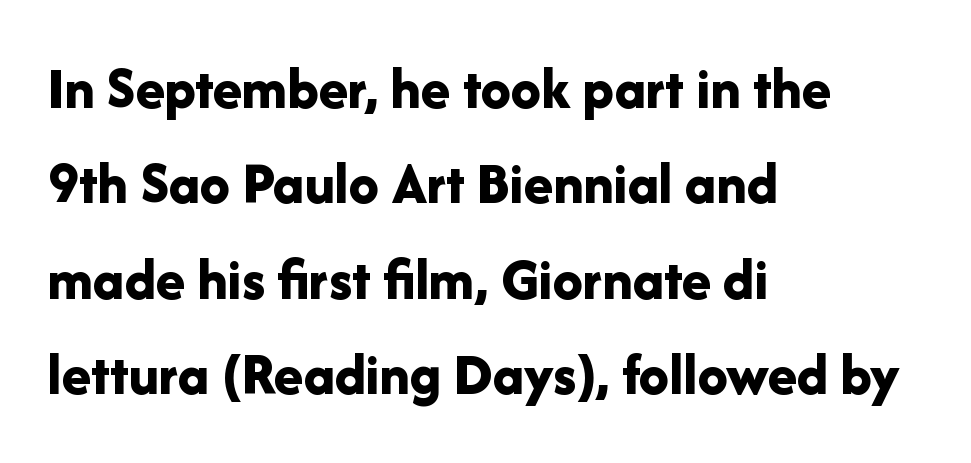
The image shows 60 px bold sans-serif type, upright; set left-aligned, normal line spacing (1.59x), normal letter spacing, not underlined; low stroke contrast and a medium x-height.
